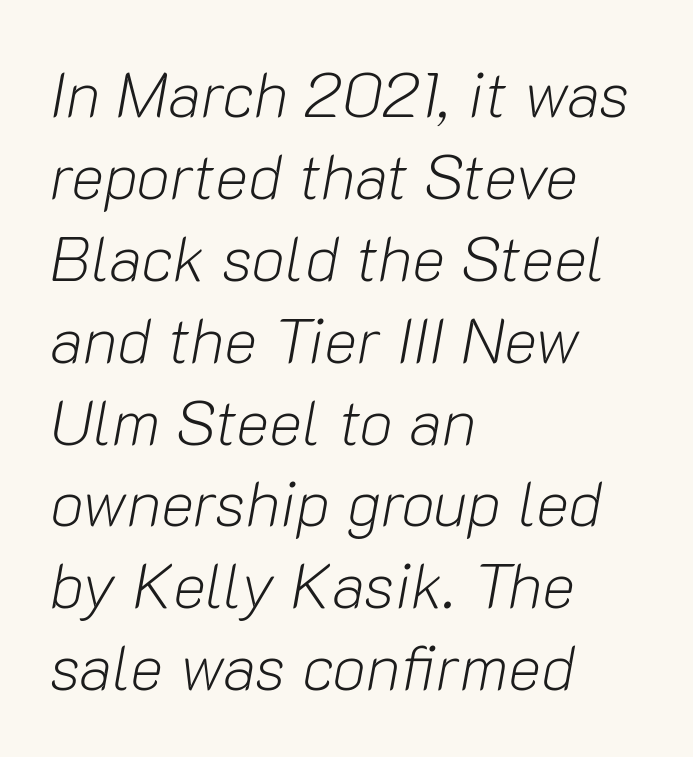
Vertical stems look standard width or narrower in stroke. A typesetter would call this leading conventional body-copy spacing. Is the type slanted? Yes — the strokes lean at a clear angle. Reading down the block, your eye returns to a fixed left position each line. Type without underlining.
